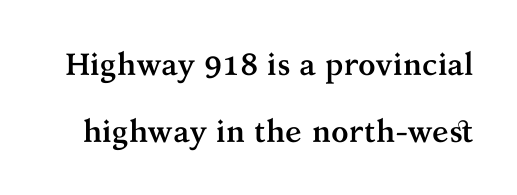
Q: Is the text bold? A: Yes.
Q: Is the text italic (slanted)? A: No, it is upright.
Q: Is the typeface a serif or a sans-serif typeface? A: Serif.
Q: Is the text underlined? A: No.
Q: Is the spacing between letters normal or unusually wide? A: Normal.
Q: Is the spacing between lines tight, normal or loose? A: Loose.
Q: Width (condensed, normal, or wide)? A: Normal.
Q: Stroke contrast? A: Medium.
Q: x-height? A: Medium.
Q: Monospaced? A: No.
